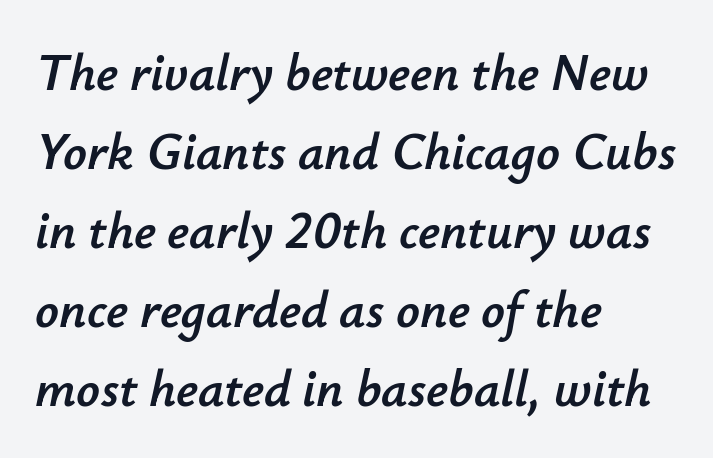
Looks like regular typesetting: each glyph gets only the width it needs. The line-height multiplier appears to be the usual default. The passage is arranged the way most books set body copy — flush left. The text carries the slant typical of an italic or oblique font. Look at the tracking — it's just the regular setting, nothing added.
